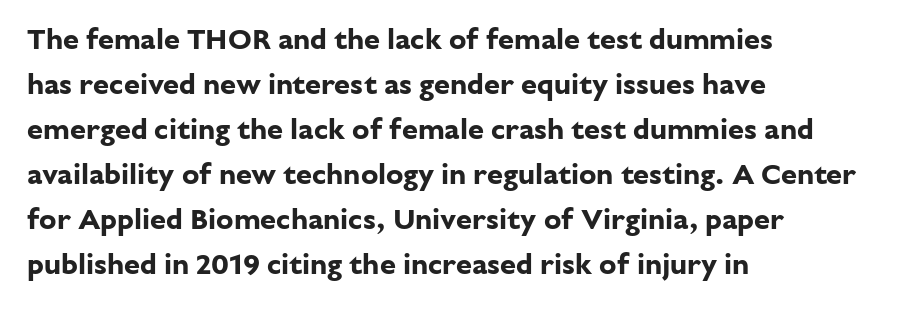
{"serif": "no", "italic": "no", "bold": "yes", "weight": "bold", "width": "normal", "stroke_contrast": "low", "x_height": "medium", "monospaced": "no", "underline": "no", "align": "left", "line_spacing": "normal", "line_spacing_ratio": 1.55, "letter_spacing": "normal", "letter_spacing_em": 0.0, "glyph_px": 29}
